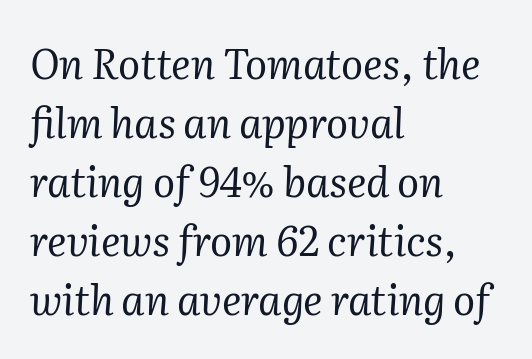
Q: Is the text bold? A: No.
Q: Is the text italic (slanted)? A: Yes, it leans right by about 2 degrees.
Q: Is the typeface a serif or a sans-serif typeface? A: Serif.
Q: Is the text underlined? A: No.
Q: How is the paragraph aligned? A: Left-aligned.
Q: Is the spacing between letters normal or unusually wide? A: Normal.
Q: Is the spacing between lines tight, normal or loose? A: Normal.
Q: Width (condensed, normal, or wide)? A: Normal.
Q: Stroke contrast? A: Medium.
Q: x-height? A: Medium.
Q: Monospaced? A: No.
